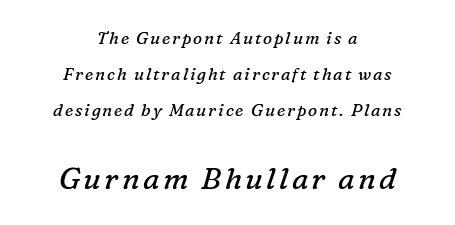
The passage shown is typeset with a serif family. Bigger letters appear in the bottom chunk; the top chunk is reduced. The font's italic variant was chosen for this text. The zone under the glyphs is completely vacant. The weight tops out at a normal text grade.
